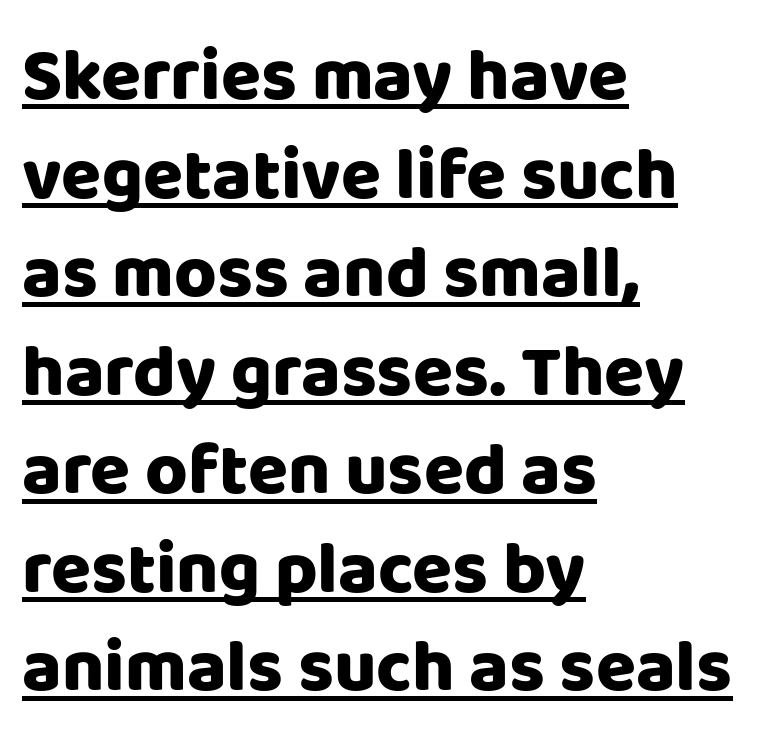
Q: Is the text bold? A: Yes.
Q: Is the text italic (slanted)? A: No, it is upright.
Q: Is the typeface a serif or a sans-serif typeface? A: Sans-serif.
Q: Is the text underlined? A: Yes.
Q: How is the paragraph aligned? A: Left-aligned.
Q: Is the spacing between letters normal or unusually wide? A: Normal.
Q: Is the spacing between lines tight, normal or loose? A: Normal.
Q: Width (condensed, normal, or wide)? A: Normal.
Q: Stroke contrast? A: Low.
Q: x-height? A: Large.
Q: Monospaced? A: No.
